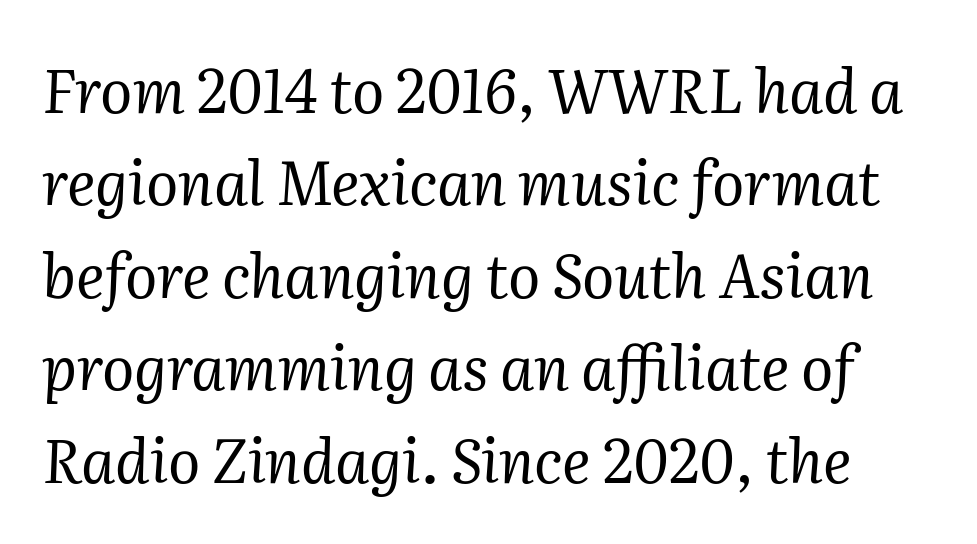
Q: Is the text bold? A: No.
Q: Is the text italic (slanted)? A: Yes, it leans right by about 2 degrees.
Q: Is the typeface a serif or a sans-serif typeface? A: Serif.
Q: Is the text underlined? A: No.
Q: Is the spacing between letters normal or unusually wide? A: Normal.
Q: Is the spacing between lines tight, normal or loose? A: Normal.
Q: Width (condensed, normal, or wide)? A: Normal.
Q: Stroke contrast? A: Medium.
Q: x-height? A: Medium.
Q: Monospaced? A: No.
